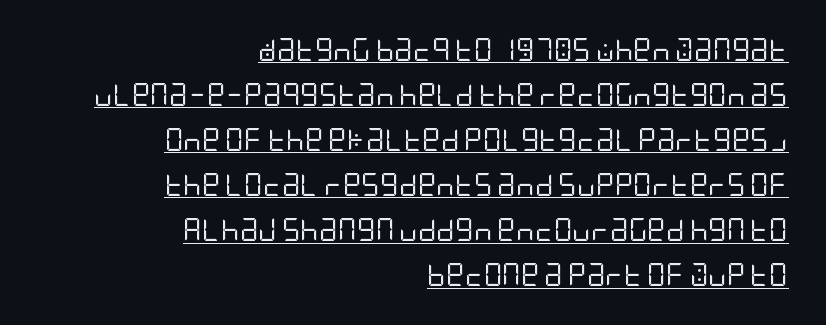
The image shows 23 px text type, upright; set right-aligned, loose line spacing (1.96x), normal letter spacing, underlined.
